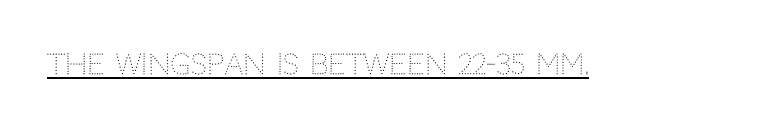
Q: Is the text bold? A: No.
Q: Is the text italic (slanted)? A: No, it is upright.
Q: Is the typeface a serif or a sans-serif typeface? A: Sans-serif.
Q: Is the text underlined? A: Yes.
Q: Is the spacing between letters normal or unusually wide? A: Normal.
Q: Width (condensed, normal, or wide)? A: Normal.
Q: Stroke contrast? A: Low.
Q: x-height? A: Large.
Q: Monospaced? A: No.
